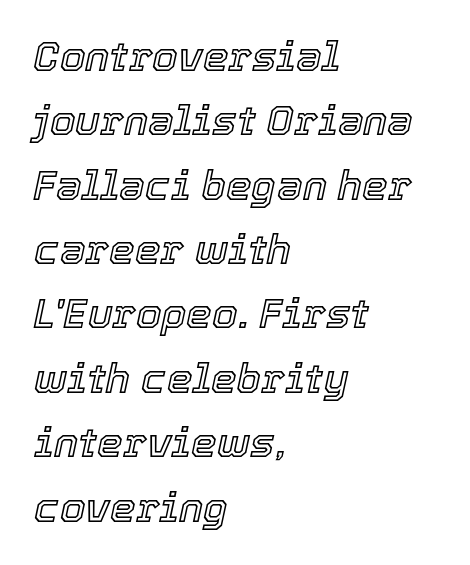
Q: Is the text italic (slanted)? A: Yes, it leans right by about 12 degrees.
Q: Is the text underlined? A: No.
Q: How is the paragraph aligned? A: Left-aligned.
Q: Is the spacing between letters normal or unusually wide? A: Normal.
Q: Is the spacing between lines tight, normal or loose? A: Normal.
Q: Width (condensed, normal, or wide)? A: Normal.
Q: x-height? A: Medium.
Q: Monospaced? A: No.
